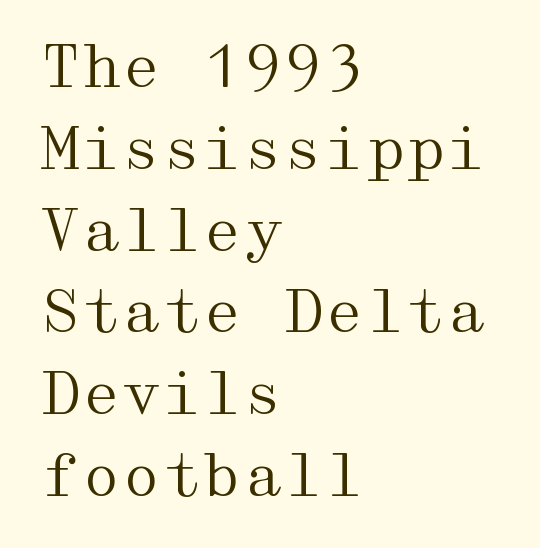
These glyphs show unthickened strokes, regular width or finer. The space directly below the letters is spotless. The font's upright variant was chosen for this text. Does extra space separate the letters? No, they use regular spacing. Compared with a centered layout, this one pins lines to the left instead. This is serif lettering, the kind often seen in printed books.
